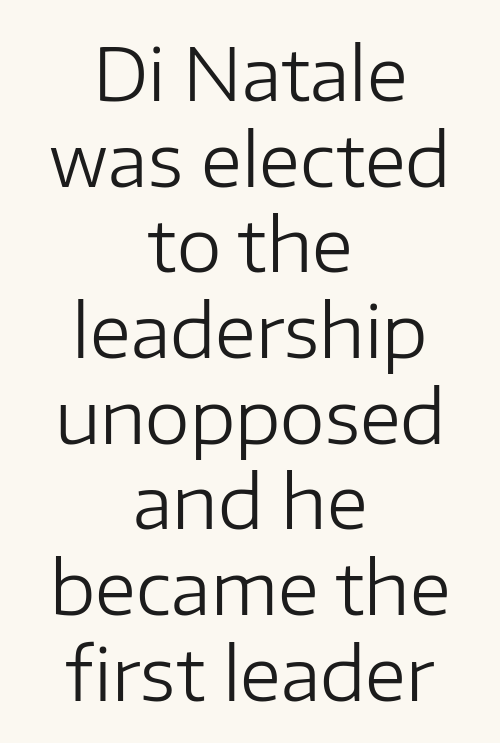
{"serif": "no", "italic": "no", "bold": "no", "weight": "regular", "width": "normal", "stroke_contrast": "low", "x_height": "medium", "monospaced": "no", "underline": "no", "align": "center", "line_spacing_ratio": 1.19, "letter_spacing": "normal", "letter_spacing_em": 0.0, "glyph_px": 72}
